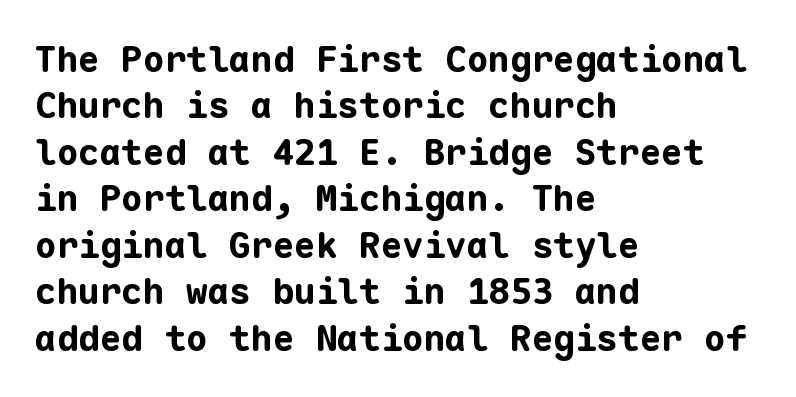
The image shows 36 px bold sans-serif type, upright, monospaced; set left-aligned, normal line spacing (1.29x), normal letter spacing, not underlined; low stroke contrast and a medium x-height.
